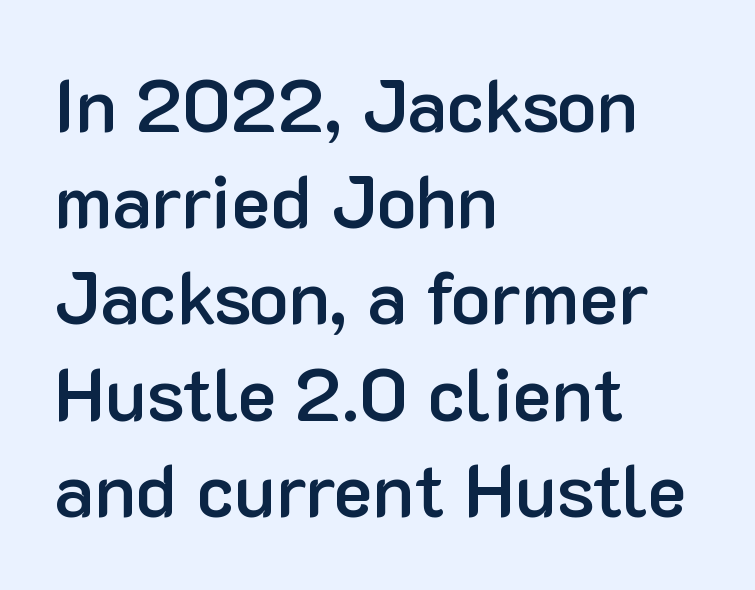
This is the regular roman posture of the typeface. Nope, no serifs anywhere on these letters. Clear beneath every line of the passage. The compositor pushed each line to the left boundary.
